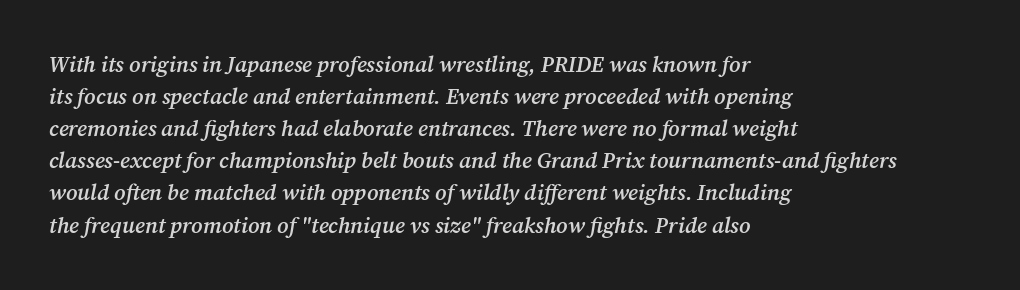
The image shows 22 px text type, italic (leaning right); set left-aligned, normal line spacing (1.46x), normal letter spacing, not underlined.
